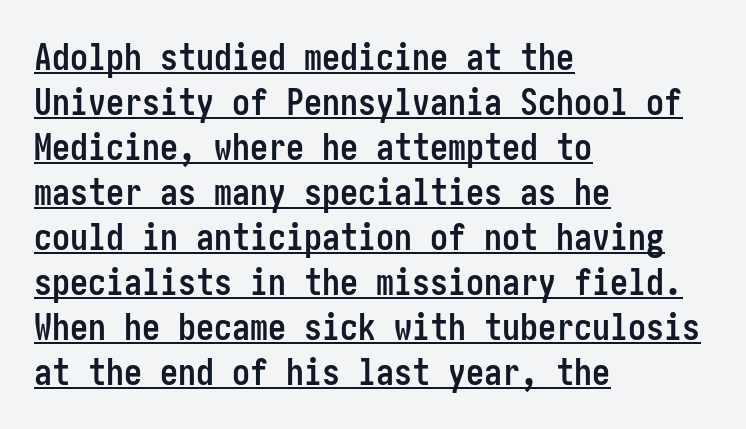
As a designer I'd log this as weight 700, bold. Line spacing here is normal. A typesetter would label this face a sans. This sample uses plain, unmodified letter spacing. Horizontal alignment here is leftward, the default for most running prose. A baseline rule has been typeset under these characters.
